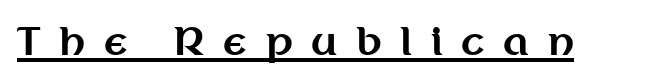
The image shows 38 px bold sans-serif type, upright; set unusually wide letter spacing (+0.49 em), underlined; medium stroke contrast and a medium x-height.
